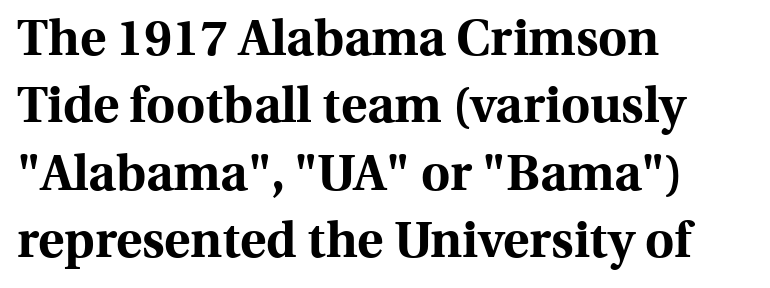
Q: Is the text bold? A: Yes.
Q: Is the text italic (slanted)? A: No, it is upright.
Q: Is the typeface a serif or a sans-serif typeface? A: Serif.
Q: Is the text underlined? A: No.
Q: How is the paragraph aligned? A: Left-aligned.
Q: Is the spacing between letters normal or unusually wide? A: Normal.
Q: Is the spacing between lines tight, normal or loose? A: Normal.
Q: Width (condensed, normal, or wide)? A: Normal.
Q: x-height? A: Medium.
Q: Monospaced? A: No.
